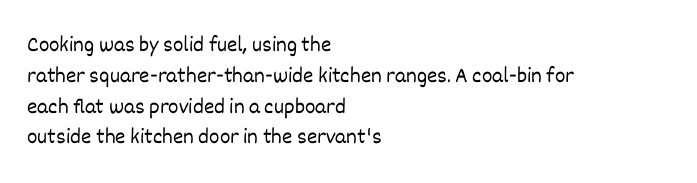
Q: Is the text bold? A: No.
Q: Is the text italic (slanted)? A: No, it is upright.
Q: Is the text underlined? A: No.
Q: How is the paragraph aligned? A: Left-aligned.
Q: Is the spacing between letters normal or unusually wide? A: Normal.
Q: Is the spacing between lines tight, normal or loose? A: Normal.
